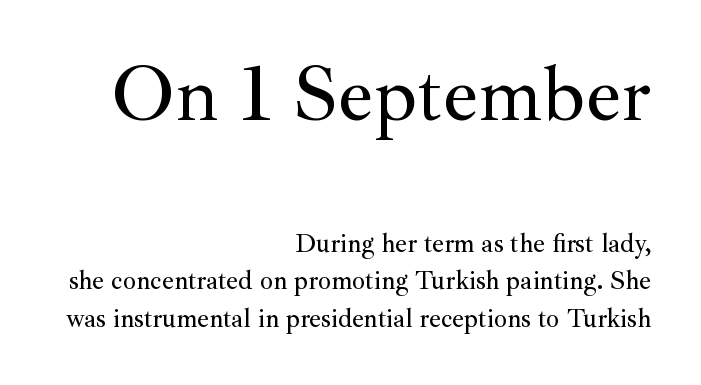
{"serif": "yes", "italic": "no", "width": "normal", "stroke_contrast": "medium", "x_height": "small", "monospaced": "no", "underline": "no", "align": "right", "line_spacing": "normal", "line_spacing_ratio": 1.45, "letter_spacing": "normal", "letter_spacing_em": 0.0, "larger_block": "first", "size_ratio": 3.04, "glyph_px": 79}
